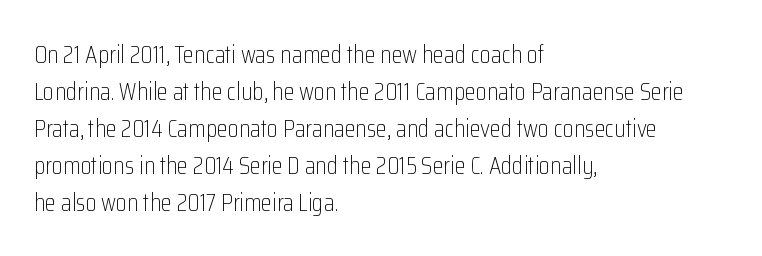
The image shows 25 px text type, upright; set left-aligned, normal line spacing (1.48x), normal letter spacing, not underlined.
